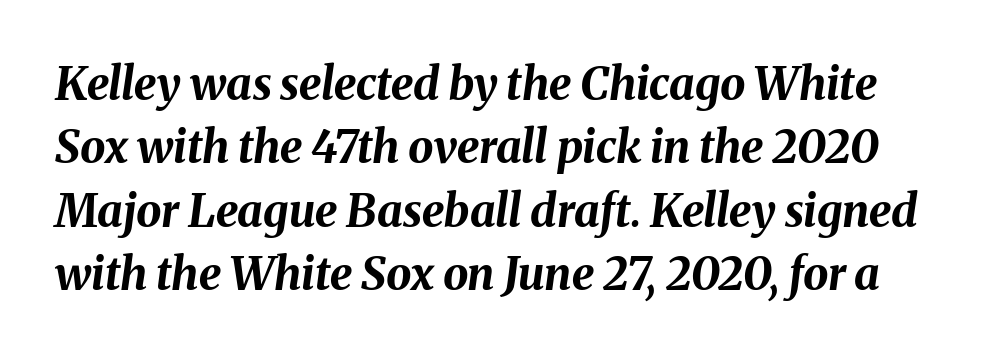
Regular leading. The typography opts for an oblique posture over an upright one. Bare-footed words on every line. Compared with typical body copy, the letter spacing here is the same. Varying glyph widths throughout — classic text-font behaviour. Its strokes are broad and dark, the hallmark of bold type.
